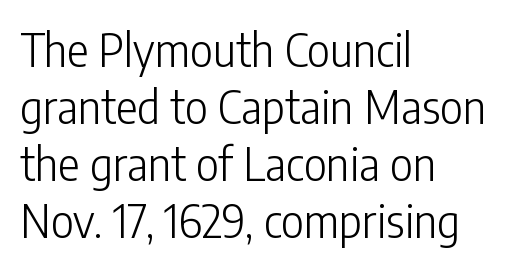
Q: Is the text bold? A: No.
Q: Is the text italic (slanted)? A: No, it is upright.
Q: Is the typeface a serif or a sans-serif typeface? A: Sans-serif.
Q: Is the text underlined? A: No.
Q: How is the paragraph aligned? A: Left-aligned.
Q: Is the spacing between letters normal or unusually wide? A: Normal.
Q: Is the spacing between lines tight, normal or loose? A: Normal.
Q: Width (condensed, normal, or wide)? A: Condensed.
Q: Stroke contrast? A: Low.
Q: x-height? A: Medium.
Q: Monospaced? A: No.
